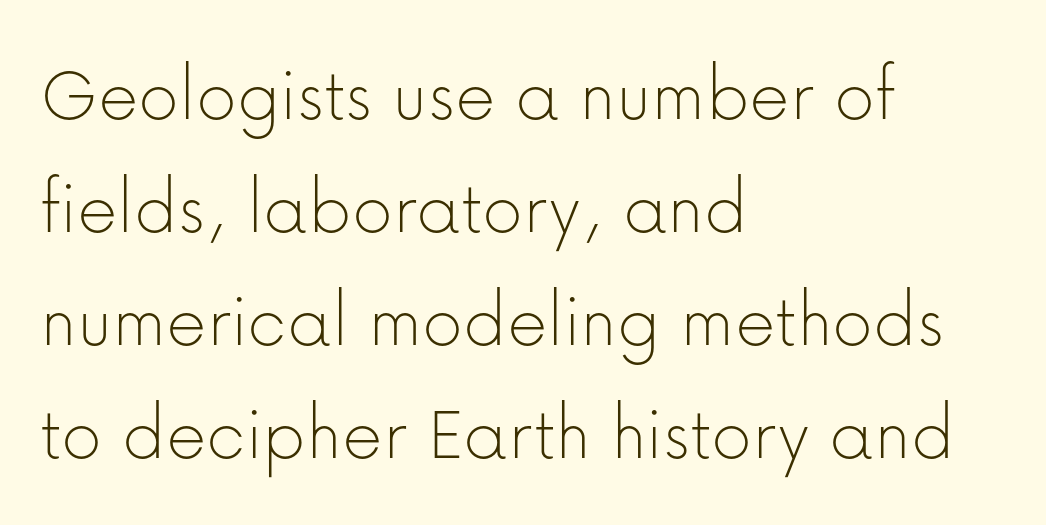
The image shows 79 px thin sans-serif type, upright; set left-aligned, normal line spacing (1.43x), normal letter spacing, not underlined; low stroke contrast and a medium x-height.
